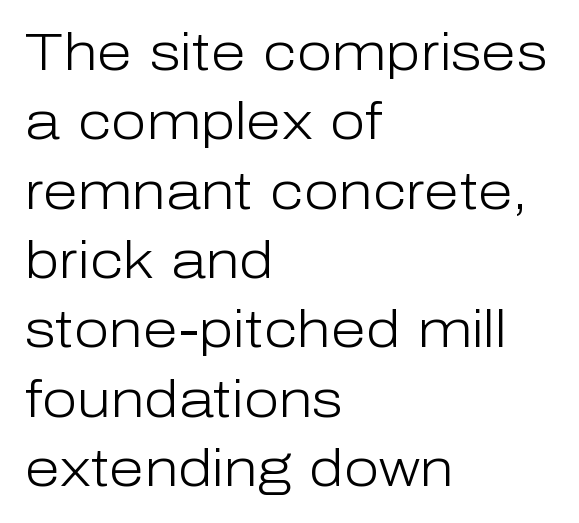
{"serif": "no", "italic": "no", "bold": "no", "weight": "light", "width": "normal", "stroke_contrast": "low", "x_height": "medium", "monospaced": "no", "underline": "no", "align": "left", "line_spacing": "normal", "line_spacing_ratio": 1.36, "letter_spacing": "normal", "letter_spacing_em": 0.0, "glyph_px": 51}
